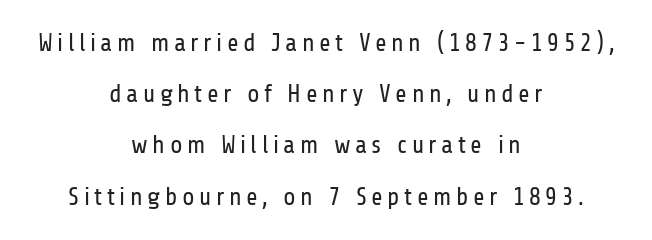
{"italic": "no", "bold": "no", "underline": "no", "align": "center", "line_spacing": "loose", "line_spacing_ratio": 2.05, "glyph_px": 25}
